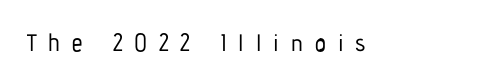
The image shows 24 px text type, upright; set unusually wide letter spacing (+0.49 em), not underlined.
